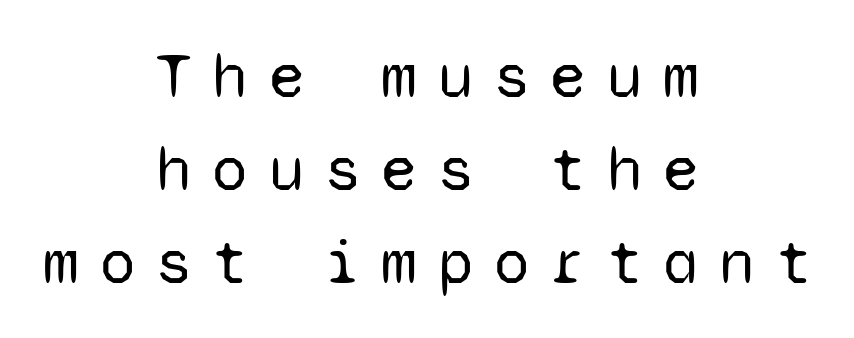
Q: Is the text bold? A: No.
Q: Is the text italic (slanted)? A: No, it is upright.
Q: Is the typeface a serif or a sans-serif typeface? A: Sans-serif.
Q: Is the text underlined? A: No.
Q: How is the paragraph aligned? A: Centered.
Q: Is the spacing between letters normal or unusually wide? A: Unusually wide.
Q: Is the spacing between lines tight, normal or loose? A: Normal.
Q: Width (condensed, normal, or wide)? A: Normal.
Q: Stroke contrast? A: Low.
Q: x-height? A: Medium.
Q: Monospaced? A: Yes.
